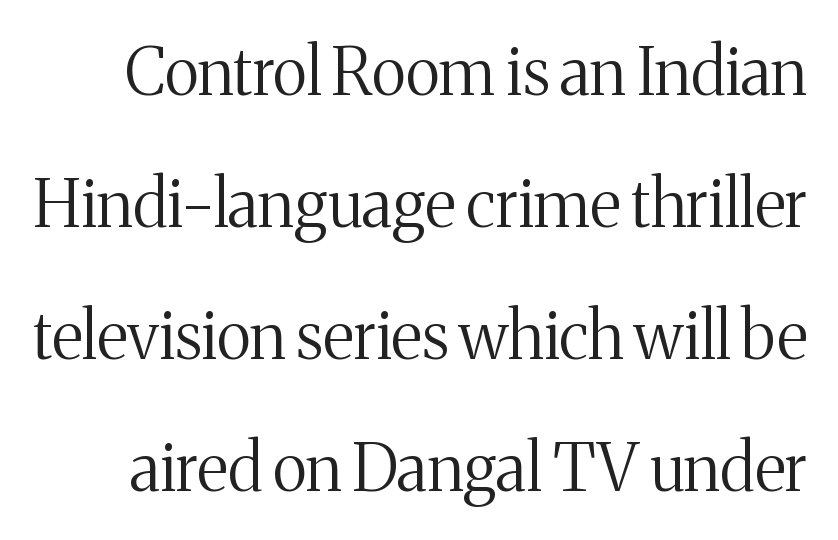
Q: Is the text bold? A: No.
Q: Is the text italic (slanted)? A: No, it is upright.
Q: Is the typeface a serif or a sans-serif typeface? A: Serif.
Q: Is the text underlined? A: No.
Q: Is the spacing between letters normal or unusually wide? A: Normal.
Q: Is the spacing between lines tight, normal or loose? A: Loose.
Q: Width (condensed, normal, or wide)? A: Normal.
Q: Stroke contrast? A: Medium.
Q: x-height? A: Medium.
Q: Monospaced? A: No.
